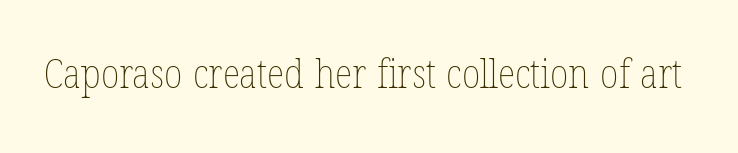
The image shows 41 px thin, condensed type; set normal letter spacing, not underlined; low stroke contrast and a medium x-height.
